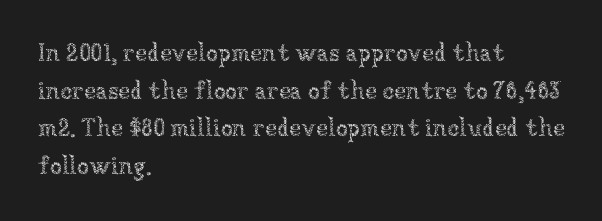
{"italic": "no", "bold": "no", "underline": "no", "align": "left", "line_spacing": "normal", "line_spacing_ratio": 1.57, "letter_spacing": "normal", "letter_spacing_em": 0.0, "glyph_px": 24}
